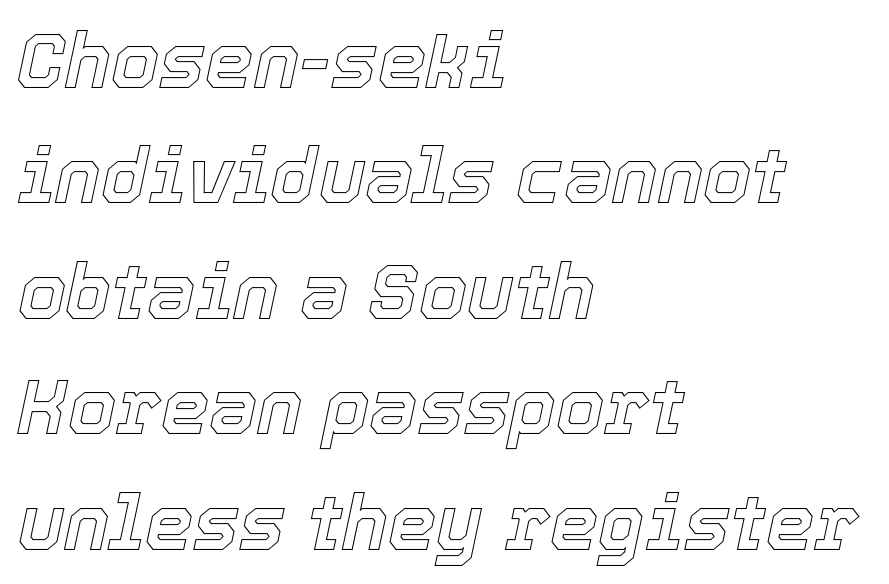
Q: Is the text italic (slanted)? A: Yes, it leans right by about 12 degrees.
Q: Is the text underlined? A: No.
Q: How is the paragraph aligned? A: Left-aligned.
Q: Is the spacing between letters normal or unusually wide? A: Normal.
Q: Is the spacing between lines tight, normal or loose? A: Normal.
Q: Width (condensed, normal, or wide)? A: Normal.
Q: x-height? A: Medium.
Q: Monospaced? A: No.
